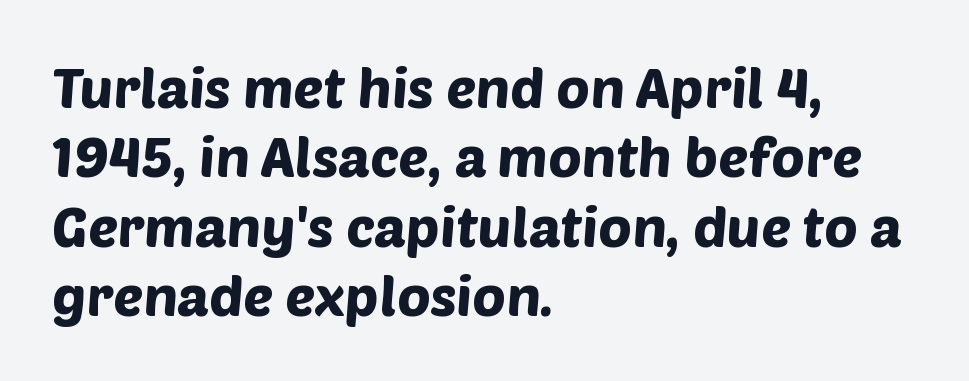
Q: Is the typeface a serif or a sans-serif typeface? A: Sans-serif.
Q: Is the text underlined? A: No.
Q: How is the paragraph aligned? A: Left-aligned.
Q: Is the spacing between letters normal or unusually wide? A: Normal.
Q: Width (condensed, normal, or wide)? A: Normal.
Q: Stroke contrast? A: Low.
Q: x-height? A: Large.
Q: Monospaced? A: No.
